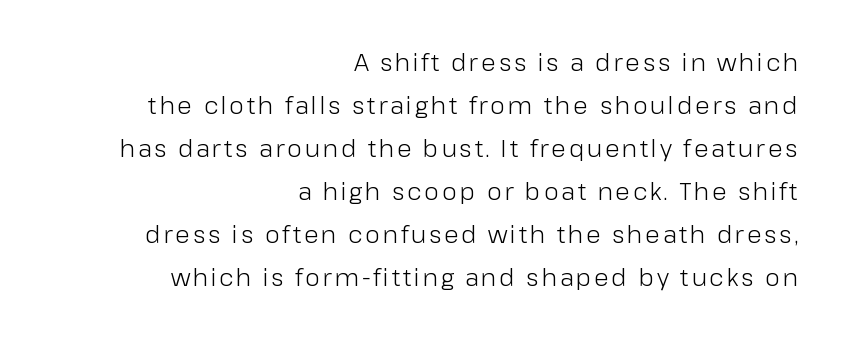
The paragraph shown leans on its right margin. Just letters on the line, the space beneath them empty. Weight class: somewhere from thin through regular. The type sits square on the baseline with zero lean.
